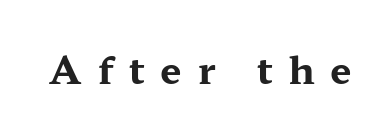
{"serif": "yes", "italic": "no", "bold": "yes", "weight": "bold", "width": "wide", "stroke_contrast": "medium", "x_height": "medium", "monospaced": "no", "underline": "no", "letter_spacing": "wide", "letter_spacing_em": 0.42, "glyph_px": 38}
